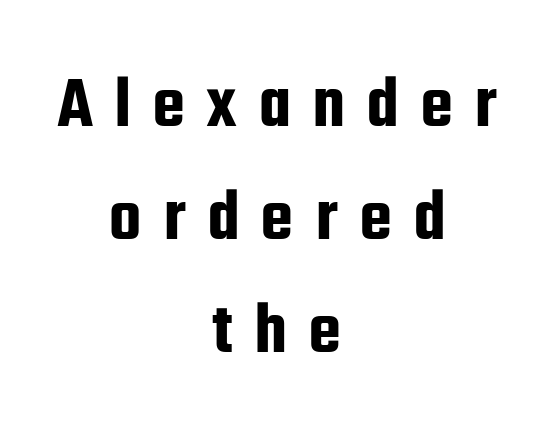
{"serif": "no", "italic": "no", "width": "condensed", "stroke_contrast": "low", "x_height": "medium", "monospaced": "no", "underline": "no", "align": "center", "line_spacing": "normal", "line_spacing_ratio": 1.53, "letter_spacing": "wide", "letter_spacing_em": 0.28, "glyph_px": 74}
